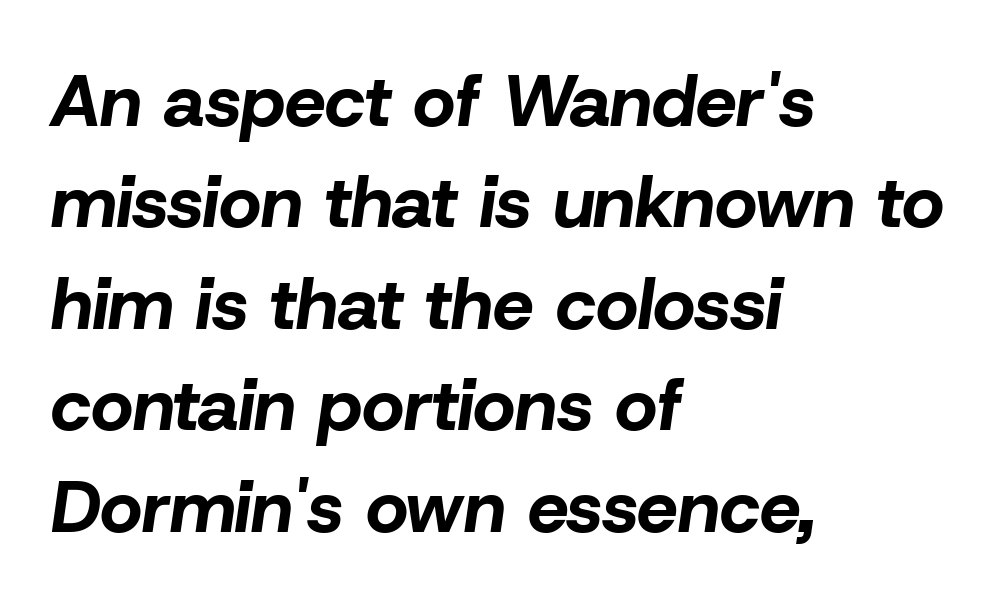
Q: Is the text bold? A: Yes.
Q: Is the text italic (slanted)? A: Yes, it leans right by about 8 degrees.
Q: Is the text underlined? A: No.
Q: How is the paragraph aligned? A: Left-aligned.
Q: Is the spacing between letters normal or unusually wide? A: Normal.
Q: Is the spacing between lines tight, normal or loose? A: Normal.
Q: Width (condensed, normal, or wide)? A: Normal.
Q: Stroke contrast? A: Low.
Q: x-height? A: Medium.
Q: Monospaced? A: No.
